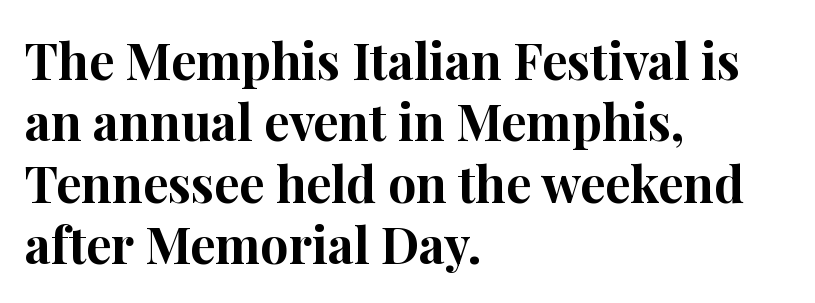
The image shows 50 px bold serif type, upright; set left-aligned, line spacing 1.23x, normal letter spacing, not underlined; high stroke contrast and a medium x-height.
